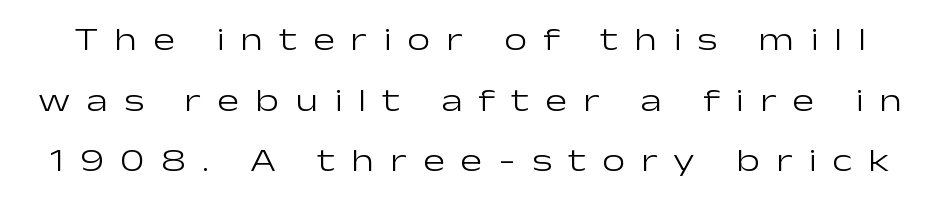
Q: Is the text bold? A: No.
Q: Is the text italic (slanted)? A: No, it is upright.
Q: Is the typeface a serif or a sans-serif typeface? A: Sans-serif.
Q: Is the text underlined? A: No.
Q: Is the spacing between letters normal or unusually wide? A: Unusually wide.
Q: Width (condensed, normal, or wide)? A: Wide.
Q: Stroke contrast? A: Low.
Q: x-height? A: Medium.
Q: Monospaced? A: No.
